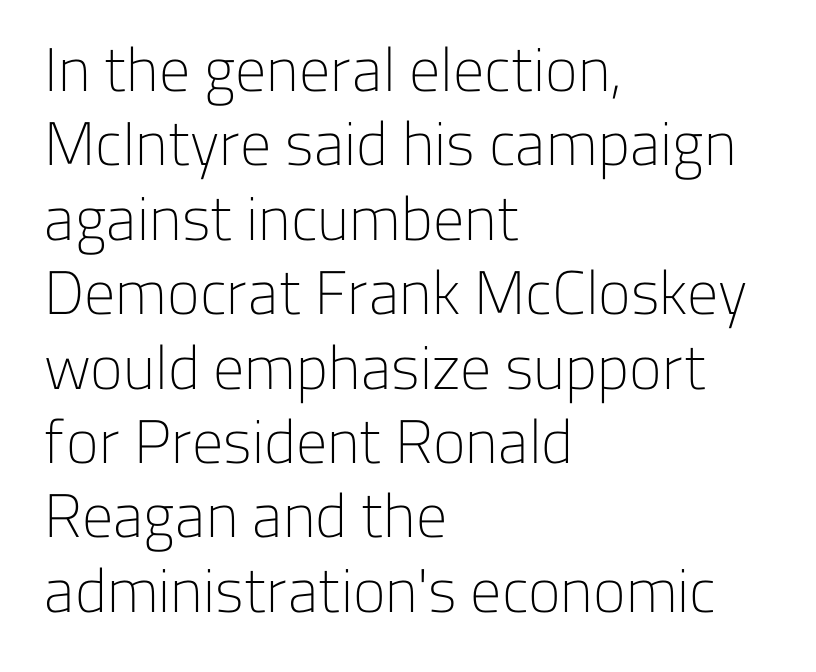
{"serif": "no", "italic": "no", "bold": "no", "weight": "light", "width": "normal", "stroke_contrast": "low", "x_height": "medium", "monospaced": "no", "underline": "no", "align": "left", "line_spacing_ratio": 1.2, "letter_spacing": "normal", "letter_spacing_em": 0.0, "glyph_px": 62}
